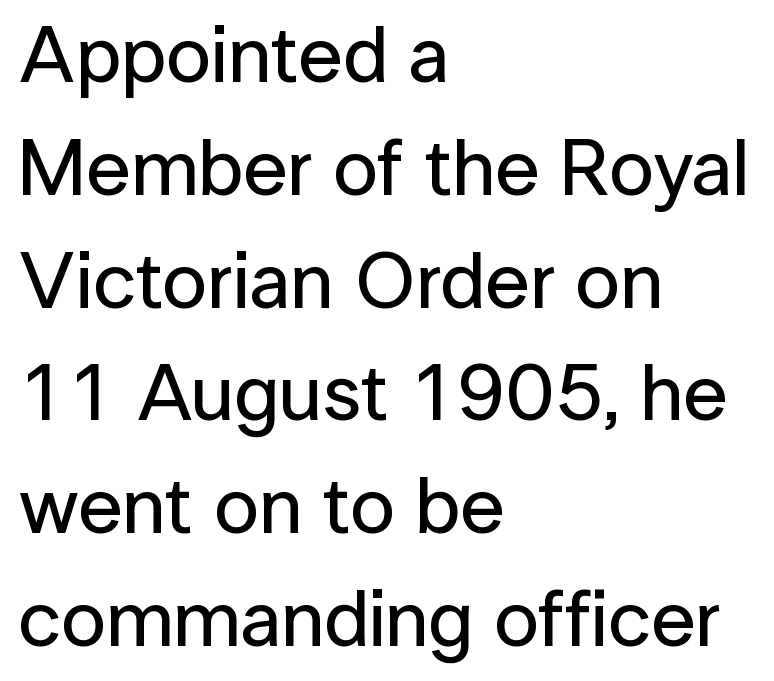
The lines are quadded left. Students, observe: this is what conventionally led text looks like. The letters stand upright; this is a roman face. Varying glyph widths throughout — classic text-font behaviour.
